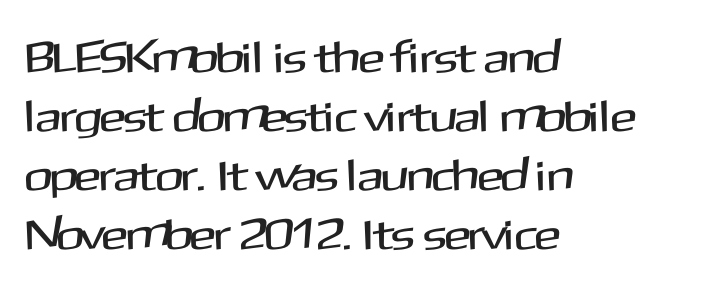
{"serif": "no", "italic": "no", "width": "normal", "stroke_contrast": "medium", "x_height": "medium", "monospaced": "no", "underline": "no", "align": "left", "line_spacing": "normal", "line_spacing_ratio": 1.34, "letter_spacing": "normal", "letter_spacing_em": 0.0, "glyph_px": 44}
